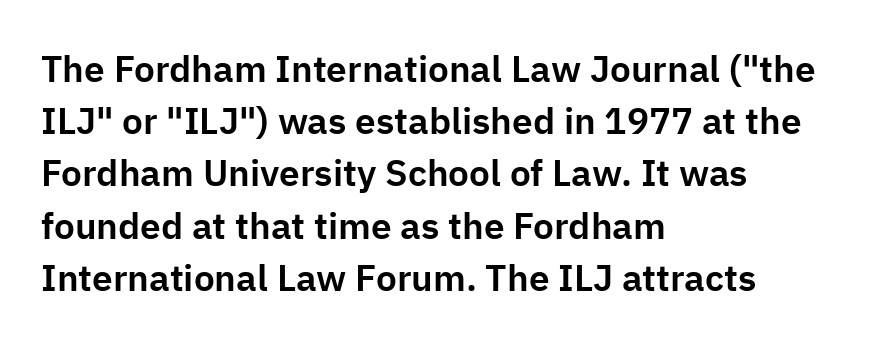
The image shows 37 px sans-serif type, upright; set left-aligned, normal line spacing (1.41x), normal letter spacing, not underlined; low stroke contrast and a medium x-height.
